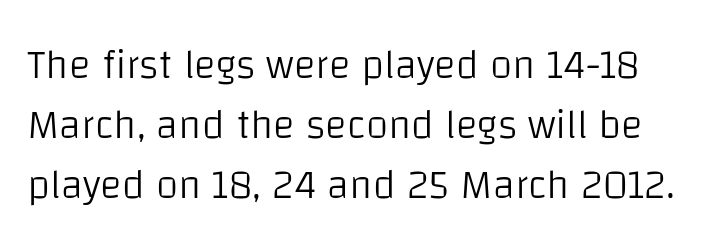
{"serif": "no", "italic": "no", "bold": "no", "weight": "light", "width": "normal", "stroke_contrast": "low", "x_height": "large", "monospaced": "no", "underline": "no", "line_spacing": "normal", "line_spacing_ratio": 1.46, "letter_spacing": "normal", "letter_spacing_em": 0.0, "glyph_px": 41}
